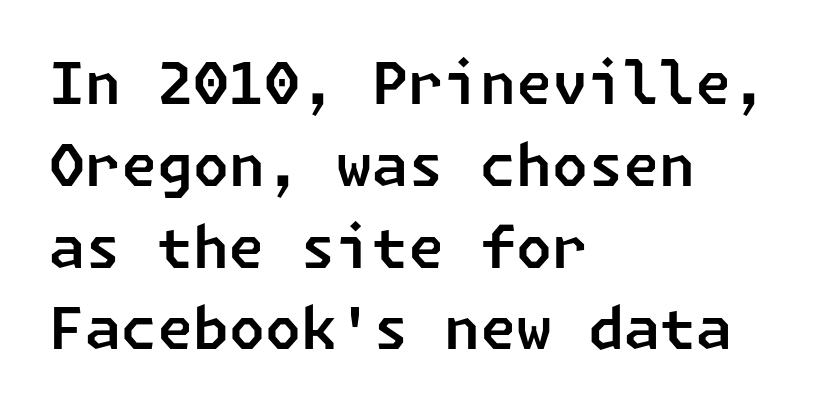
The image shows 58 px sans-serif type; set left-aligned, normal line spacing (1.41x), normal letter spacing, not underlined; low stroke contrast and a medium x-height.
